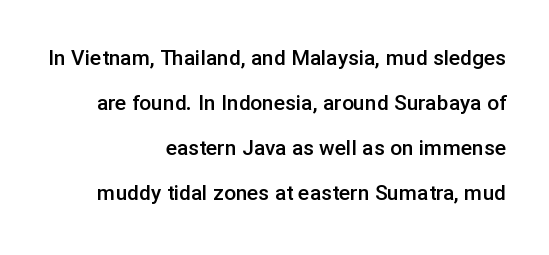
Q: Is the text bold? A: Semi-bold.
Q: Is the text italic (slanted)? A: No, it is upright.
Q: Is the text underlined? A: No.
Q: How is the paragraph aligned? A: Right-aligned.
Q: Is the spacing between letters normal or unusually wide? A: Normal.
Q: Is the spacing between lines tight, normal or loose? A: Loose.
